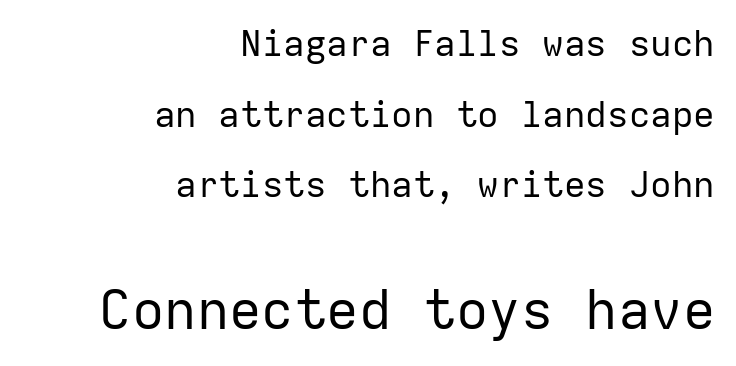
The image shows 54 px regular-weight sans-serif type, upright, monospaced; set right-aligned, loose line spacing (1.96x), normal letter spacing, not underlined; the second (bottom) block is 1.5x larger; low stroke contrast and a medium x-height.
